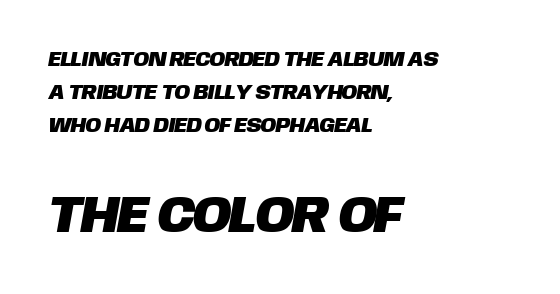
Do the characters align in a grid? No, the font is proportional. No feet cap the strokes, marking this as sans-serif type. The ragged edge is on the right, which tells us the setting is flush left. Beneath every word, the page is bare. In terms of leading, this rendering sits right in the middle. Top chunk: small. Bottom chunk: large.
